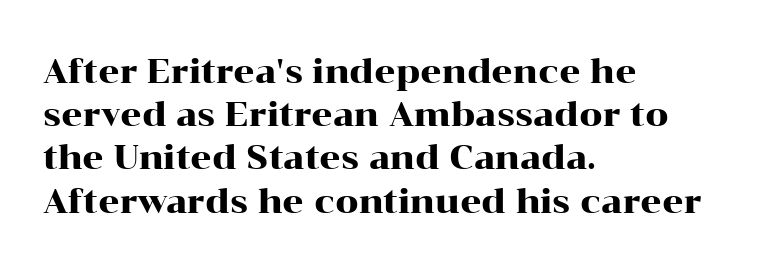
Q: Is the text italic (slanted)? A: No, it is upright.
Q: Is the typeface a serif or a sans-serif typeface? A: Serif.
Q: Is the text underlined? A: No.
Q: How is the paragraph aligned? A: Left-aligned.
Q: Is the spacing between letters normal or unusually wide? A: Normal.
Q: Is the spacing between lines tight, normal or loose? A: Normal.
Q: Width (condensed, normal, or wide)? A: Wide.
Q: Stroke contrast? A: High.
Q: x-height? A: Medium.
Q: Monospaced? A: No.
